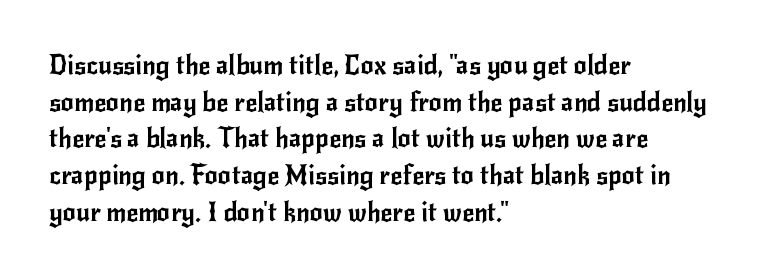
The image shows 26 px text type, upright; set left-aligned, normal line spacing (1.41x), normal letter spacing, not underlined.
